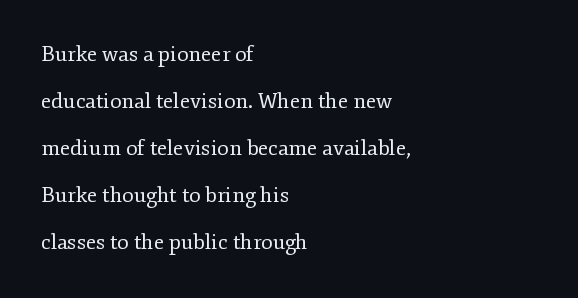
Q: Is the text bold? A: No.
Q: Is the text italic (slanted)? A: No, it is upright.
Q: Is the text underlined? A: No.
Q: How is the paragraph aligned? A: Left-aligned.
Q: Is the spacing between letters normal or unusually wide? A: Normal.
Q: Is the spacing between lines tight, normal or loose? A: Loose.
